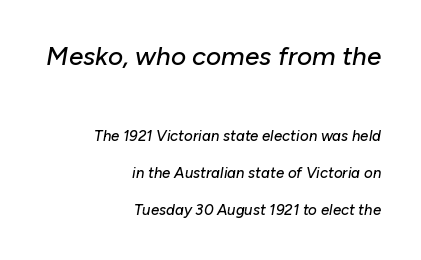
{"italic": "yes", "lean": "right", "slant_degrees": 10, "underline": "no", "align": "right", "line_spacing": "loose", "line_spacing_ratio": 2.49, "letter_spacing": "normal", "letter_spacing_em": 0.0, "larger_block": "first", "size_ratio": 1.73, "glyph_px": 26}
